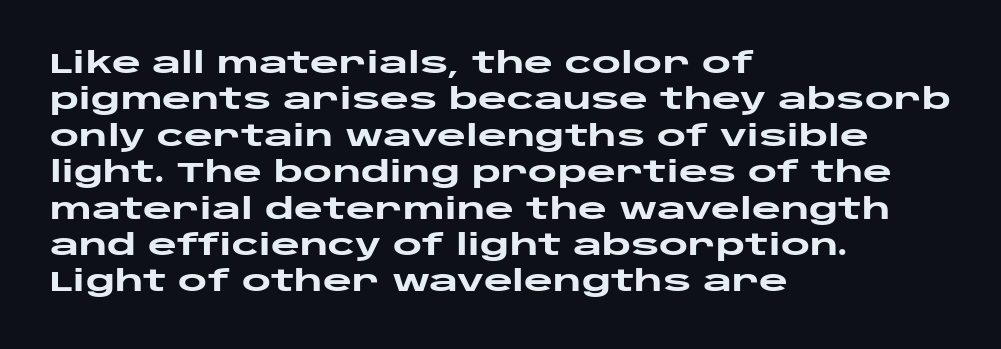
Q: Is the text bold? A: Yes.
Q: Is the text italic (slanted)? A: No, it is upright.
Q: Is the typeface a serif or a sans-serif typeface? A: Sans-serif.
Q: Is the text underlined? A: No.
Q: How is the paragraph aligned? A: Left-aligned.
Q: Is the spacing between letters normal or unusually wide? A: Normal.
Q: Is the spacing between lines tight, normal or loose? A: Normal.
Q: Width (condensed, normal, or wide)? A: Wide.
Q: Stroke contrast? A: Low.
Q: x-height? A: Large.
Q: Monospaced? A: No.
